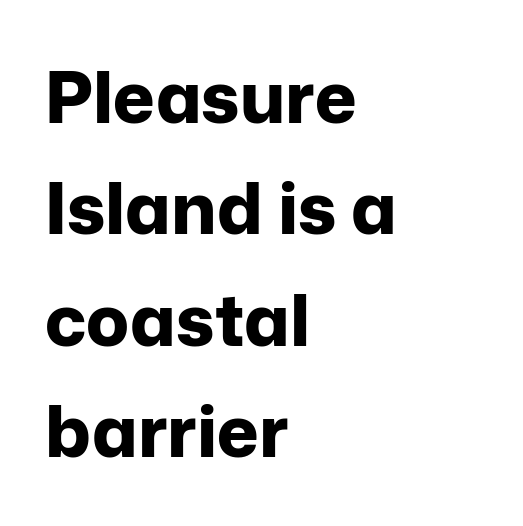
The image shows 71 px bold sans-serif type, upright; set left-aligned, normal line spacing (1.57x), normal letter spacing, not underlined; low stroke contrast and a medium x-height.
